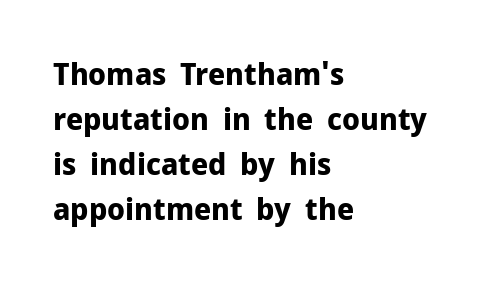
{"serif": "no", "italic": "no", "bold": "yes", "weight": "bold", "width": "normal", "stroke_contrast": "low", "x_height": "medium", "monospaced": "no", "underline": "no", "align": "left", "line_spacing": "normal", "line_spacing_ratio": 1.45, "letter_spacing": "normal", "letter_spacing_em": 0.0, "glyph_px": 31}
